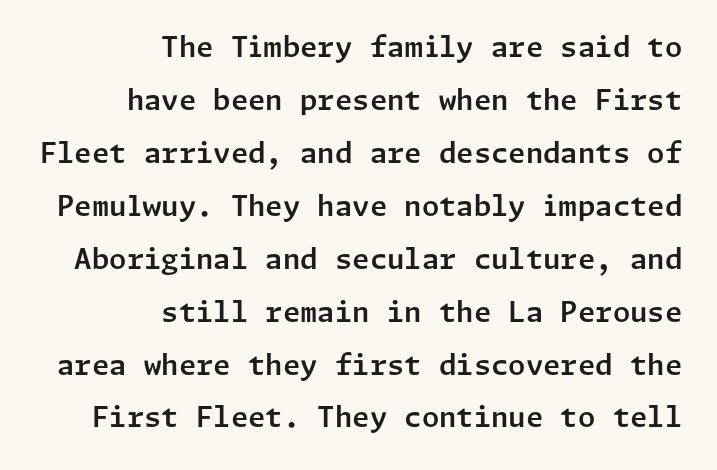
{"serif": "no", "italic": "no", "width": "normal", "stroke_contrast": "low", "x_height": "medium", "underline": "no", "align": "right", "line_spacing_ratio": 1.89, "letter_spacing": "normal", "letter_spacing_em": 0.0, "glyph_px": 28}
